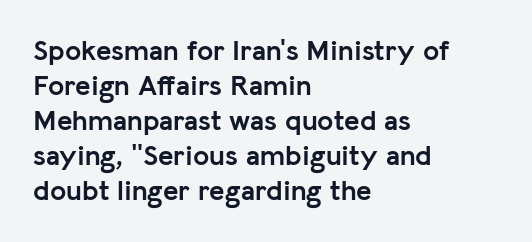
The image shows 29 px semibold sans-serif type, upright; set left-aligned, line spacing 1.21x, normal letter spacing, not underlined; low stroke contrast and a medium x-height.
